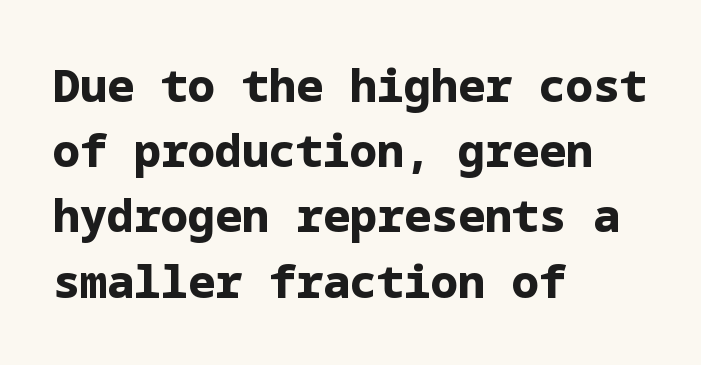
Ascenders rise straight up at ninety degrees. Look at the bottom of the vertical strokes: they stop flat, with no serifs. No extra tracking has been applied to these lines. What's the leading like? Ordinary, nothing unusual. Every letter is thick-stroked: bold, no question. Notice how the passage keeps a crisp vertical edge on the left only.
